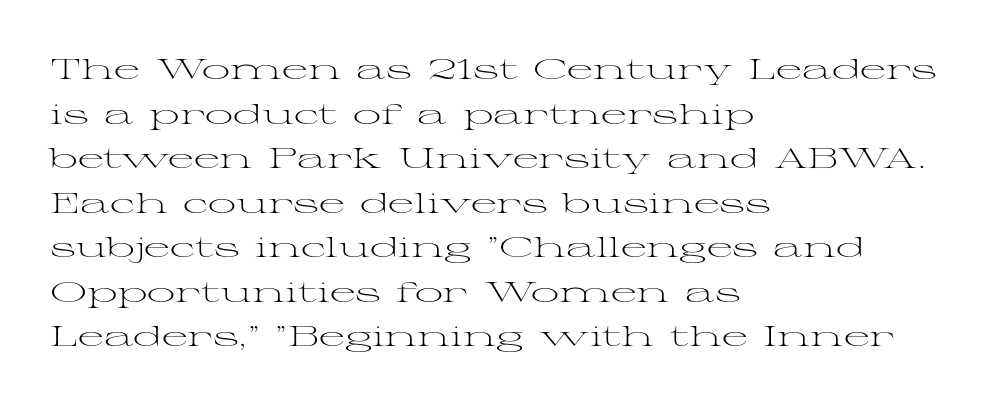
The string is rendered with underlining switched off. Each letter keeps its own natural width here, so spacing adapts to shape. Unlike italic type, these characters show no tilt at all. No letter is thick-stroked: the sample isn't bold. How would I describe the line gaps? Plain and ordinary. Compared with a centered layout, this one pins lines to the left instead.
